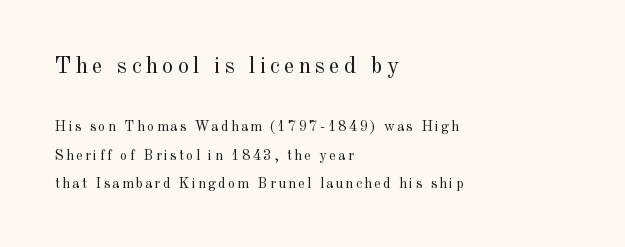
{"italic": "no", "bold": "no", "underline": "no", "align": "left", "line_spacing": "loose", "line_spacing_ratio": 2.03, "larger_block": "first", "size_ratio": 1.64, "glyph_px": 23}
